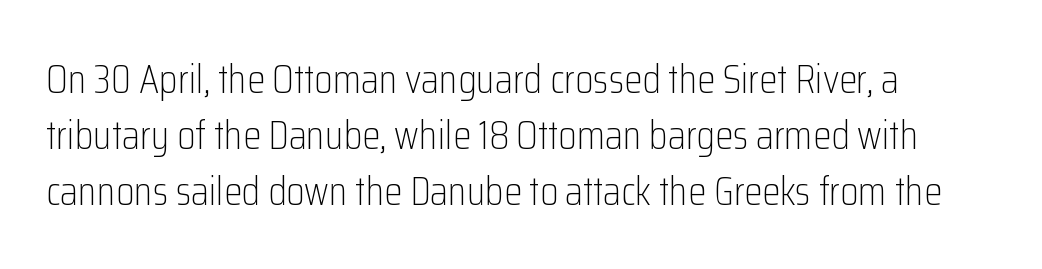
{"serif": "no", "italic": "no", "bold": "no", "weight": "light", "width": "condensed", "stroke_contrast": "low", "x_height": "medium", "monospaced": "no", "underline": "no", "align": "left", "line_spacing": "normal", "line_spacing_ratio": 1.36, "letter_spacing": "normal", "letter_spacing_em": 0.0, "glyph_px": 41}
